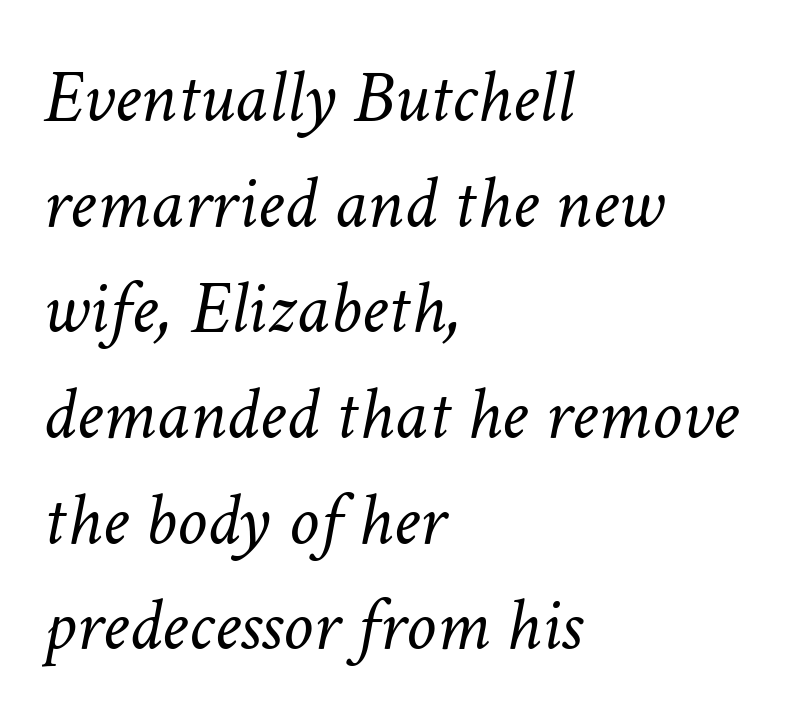
These lines are set flush left with a ragged right edge. Varying glyph widths throughout — classic text-font behaviour. Words appear dense and cohesive because spacing is normal. Regular leading. This rendering features lettering with no underline. Observe the lean: these are italic letterforms.
